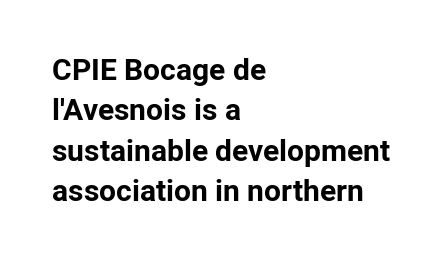
The image shows 30 px bold sans-serif type, upright; set left-aligned, normal line spacing (1.35x), normal letter spacing, not underlined; low stroke contrast and a medium x-height.
